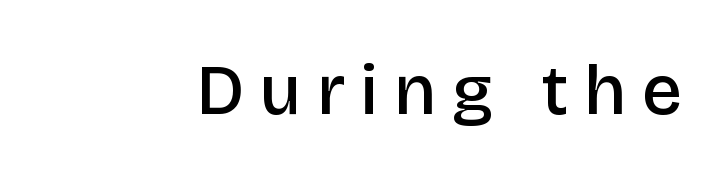
{"serif": "no", "italic": "no", "bold": "semi", "weight": "semibold", "width": "normal", "stroke_contrast": "low", "x_height": "large", "monospaced": "no", "underline": "no", "letter_spacing": "wide", "letter_spacing_em": 0.23, "glyph_px": 71}
